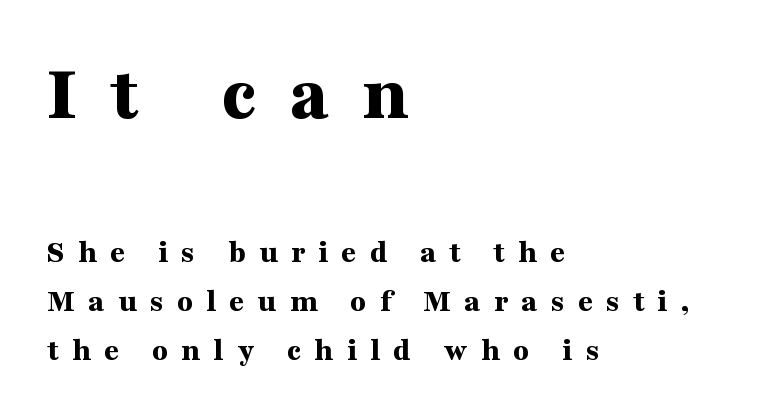
The image shows 80 px bold, wide serif type, upright; set left-aligned, normal line spacing (1.53x), unusually wide letter spacing (+0.42 em), not underlined; the first (top) block is 2.5x larger; medium stroke contrast and a medium x-height.
